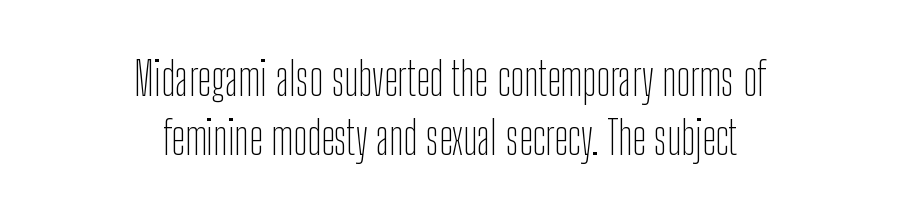
{"serif": "no", "italic": "no", "bold": "no", "weight": "thin", "width": "condensed", "stroke_contrast": "low", "x_height": "medium", "monospaced": "no", "underline": "no", "align": "center", "line_spacing": "normal", "line_spacing_ratio": 1.29, "letter_spacing": "normal", "letter_spacing_em": 0.0, "glyph_px": 46}
